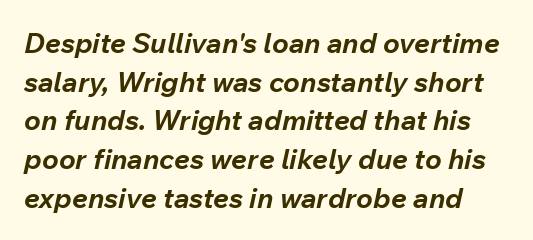
The image shows 28 px bold type, italic (leaning right); set normal line spacing (1.38x), normal letter spacing, not underlined; low stroke contrast and a medium x-height.
